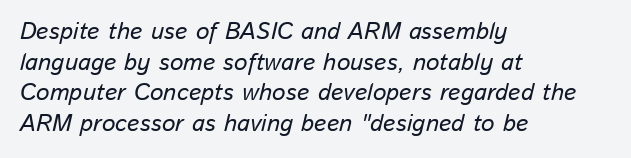
{"italic": "yes", "lean": "right", "slant_degrees": 13, "underline": "no", "align": "left", "line_spacing": "normal", "line_spacing_ratio": 1.28, "letter_spacing": "normal", "letter_spacing_em": 0.0, "glyph_px": 24}
